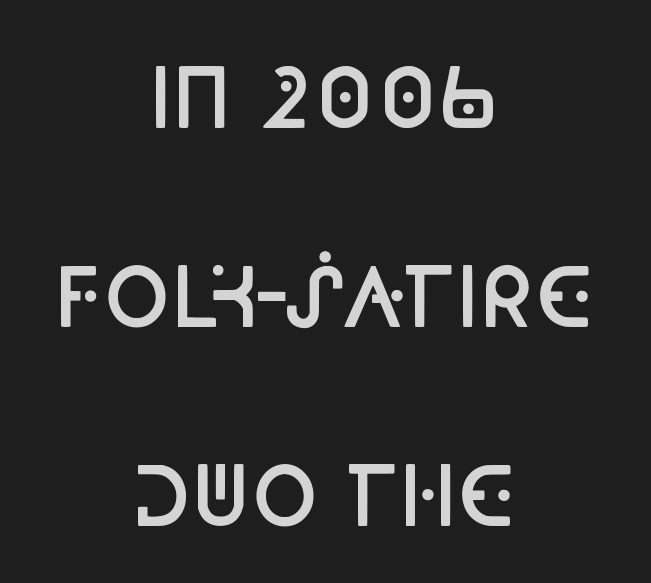
Q: Is the text bold? A: Semi-bold.
Q: Is the text italic (slanted)? A: No, it is upright.
Q: Is the typeface a serif or a sans-serif typeface? A: Sans-serif.
Q: Is the text underlined? A: No.
Q: How is the paragraph aligned? A: Centered.
Q: Is the spacing between letters normal or unusually wide? A: Normal.
Q: Is the spacing between lines tight, normal or loose? A: Loose.
Q: Width (condensed, normal, or wide)? A: Condensed.
Q: Stroke contrast? A: Low.
Q: x-height? A: Large.
Q: Monospaced? A: No.
